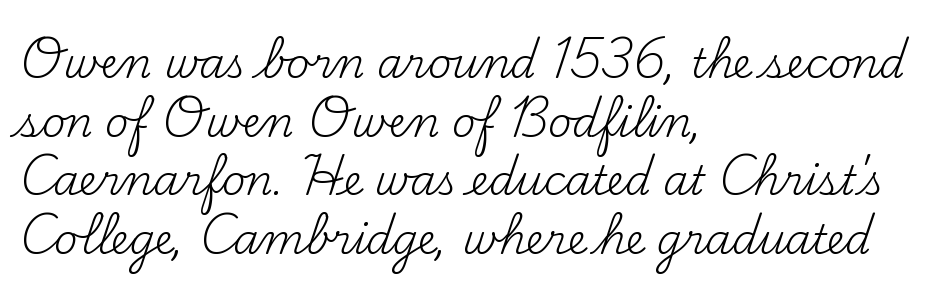
Q: Is the text bold? A: No.
Q: Is the text italic (slanted)? A: Yes.
Q: Is the typeface a serif or a sans-serif typeface? A: Serif.
Q: Is the text underlined? A: No.
Q: How is the paragraph aligned? A: Left-aligned.
Q: Is the spacing between letters normal or unusually wide? A: Normal.
Q: Is the spacing between lines tight, normal or loose? A: Normal.
Q: Width (condensed, normal, or wide)? A: Normal.
Q: Stroke contrast? A: Medium.
Q: x-height? A: Small.
Q: Monospaced? A: No.
